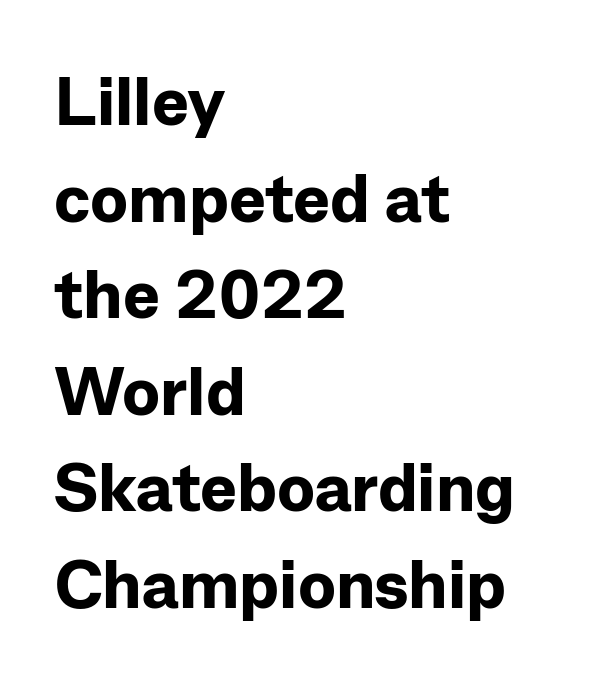
Students, this is bold: see how much ink each stroke carries. Each letter's strokes conclude bluntly, with no projecting serifs. The block of text has a typical density, with ordinary space between rows. Does the lettering tilt? It doesn't — this is upright. The zone under the glyphs is completely vacant.
